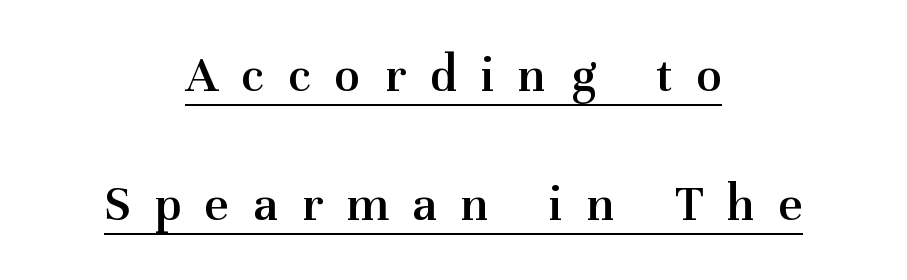
Q: Is the text bold? A: Semi-bold.
Q: Is the text italic (slanted)? A: No, it is upright.
Q: Is the typeface a serif or a sans-serif typeface? A: Serif.
Q: Is the text underlined? A: Yes.
Q: How is the paragraph aligned? A: Centered.
Q: Is the spacing between letters normal or unusually wide? A: Unusually wide.
Q: Is the spacing between lines tight, normal or loose? A: Loose.
Q: Width (condensed, normal, or wide)? A: Normal.
Q: Stroke contrast? A: Medium.
Q: x-height? A: Medium.
Q: Monospaced? A: No.
